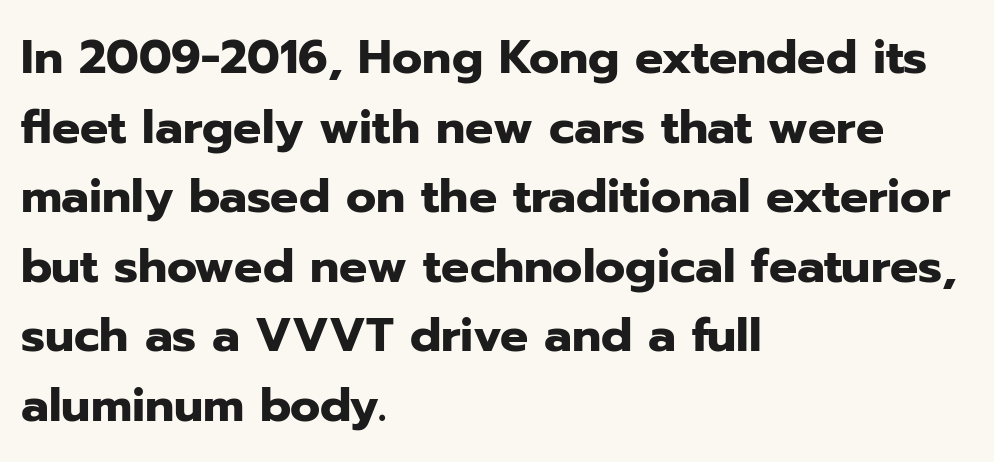
Q: Is the text bold? A: Yes.
Q: Is the text italic (slanted)? A: No, it is upright.
Q: Is the typeface a serif or a sans-serif typeface? A: Sans-serif.
Q: Is the text underlined? A: No.
Q: How is the paragraph aligned? A: Left-aligned.
Q: Is the spacing between letters normal or unusually wide? A: Normal.
Q: Is the spacing between lines tight, normal or loose? A: Normal.
Q: Width (condensed, normal, or wide)? A: Normal.
Q: Stroke contrast? A: Low.
Q: x-height? A: Medium.
Q: Monospaced? A: No.
